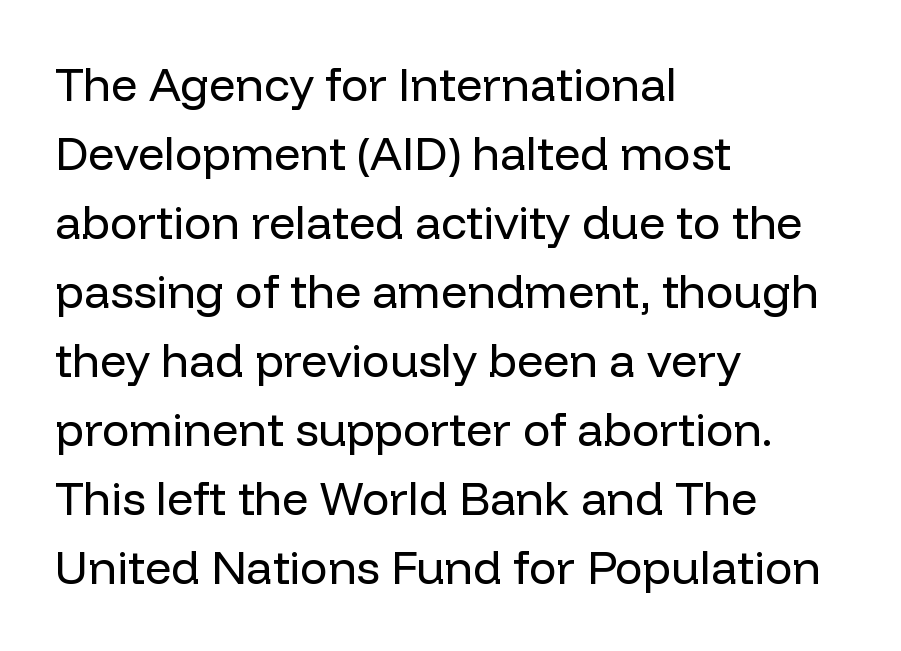
Q: Is the text bold? A: No.
Q: Is the text italic (slanted)? A: No, it is upright.
Q: Is the typeface a serif or a sans-serif typeface? A: Sans-serif.
Q: Is the text underlined? A: No.
Q: How is the paragraph aligned? A: Left-aligned.
Q: Is the spacing between letters normal or unusually wide? A: Normal.
Q: Is the spacing between lines tight, normal or loose? A: Normal.
Q: Width (condensed, normal, or wide)? A: Normal.
Q: Stroke contrast? A: Low.
Q: x-height? A: Medium.
Q: Monospaced? A: No.
